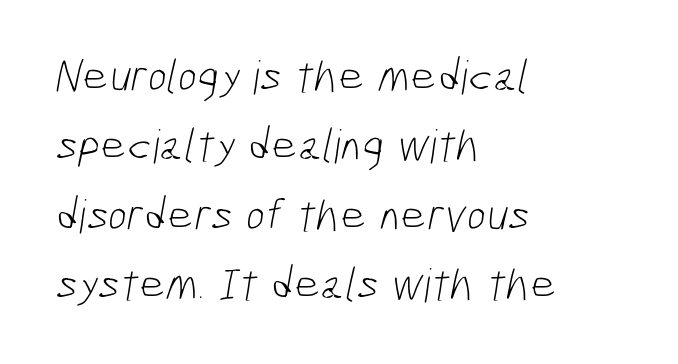
Typeset ragged right — the left edge is the straight one. The area under the type is left untouched. This sample has the flowing, uneven cadence of proportional lettering. The letters look calm and open, with moderate or lighter stems. The space between consecutive lines is moderate. Type style note: lacks serifs.
